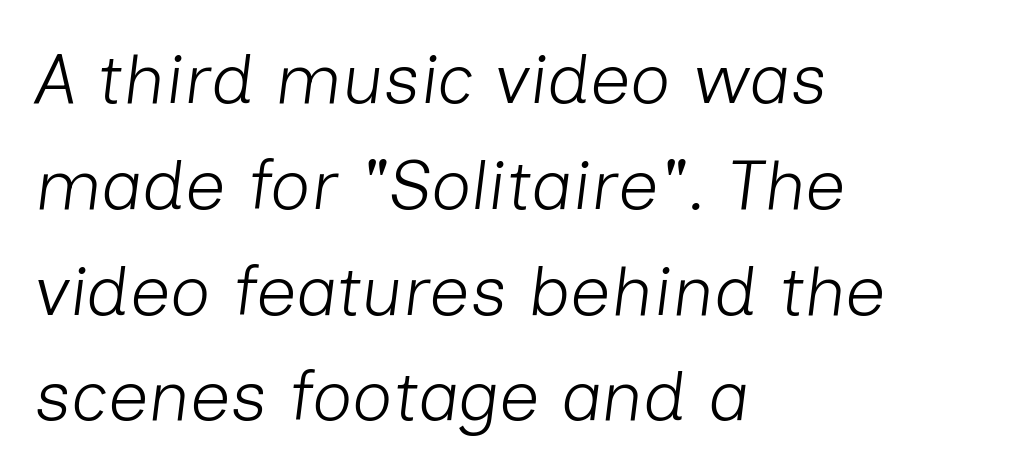
{"italic": "yes", "lean": "right", "slant_degrees": 7, "bold": "no", "weight": "light", "width": "normal", "stroke_contrast": "low", "x_height": "medium", "monospaced": "no", "underline": "no", "align": "left", "line_spacing": "normal", "line_spacing_ratio": 1.49, "letter_spacing": "normal", "letter_spacing_em": 0.0, "glyph_px": 71}
